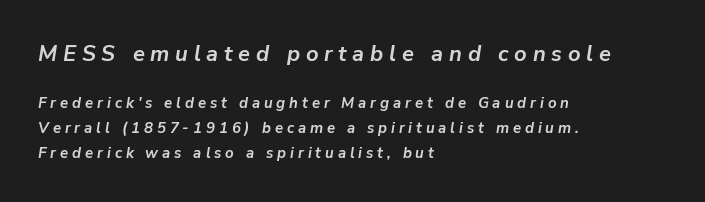
Q: Is the text bold? A: Yes.
Q: Is the text italic (slanted)? A: Yes, it leans right by about 9 degrees.
Q: Is the text underlined? A: No.
Q: How is the paragraph aligned? A: Left-aligned.
Q: Is the spacing between letters normal or unusually wide? A: Unusually wide.
Q: Is the spacing between lines tight, normal or loose? A: Normal.
Q: Which block of text is set in a larger size, the first (top) or the second (bottom)? A: The first (top) one.
